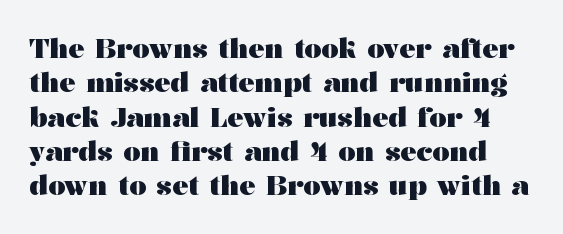
Q: Is the text bold? A: Yes.
Q: Is the text italic (slanted)? A: No, it is upright.
Q: Is the text underlined? A: No.
Q: Is the spacing between letters normal or unusually wide? A: Normal.
Q: Is the spacing between lines tight, normal or loose? A: Normal.
